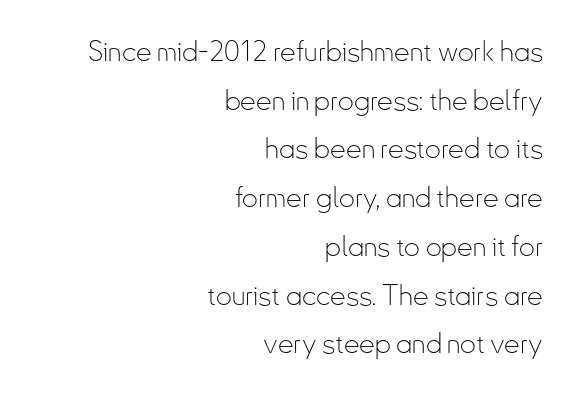
Q: Is the text bold? A: No.
Q: Is the text italic (slanted)? A: No, it is upright.
Q: Is the typeface a serif or a sans-serif typeface? A: Sans-serif.
Q: Is the text underlined? A: No.
Q: How is the paragraph aligned? A: Right-aligned.
Q: Is the spacing between letters normal or unusually wide? A: Normal.
Q: Width (condensed, normal, or wide)? A: Condensed.
Q: Stroke contrast? A: Low.
Q: x-height? A: Small.
Q: Monospaced? A: No.
